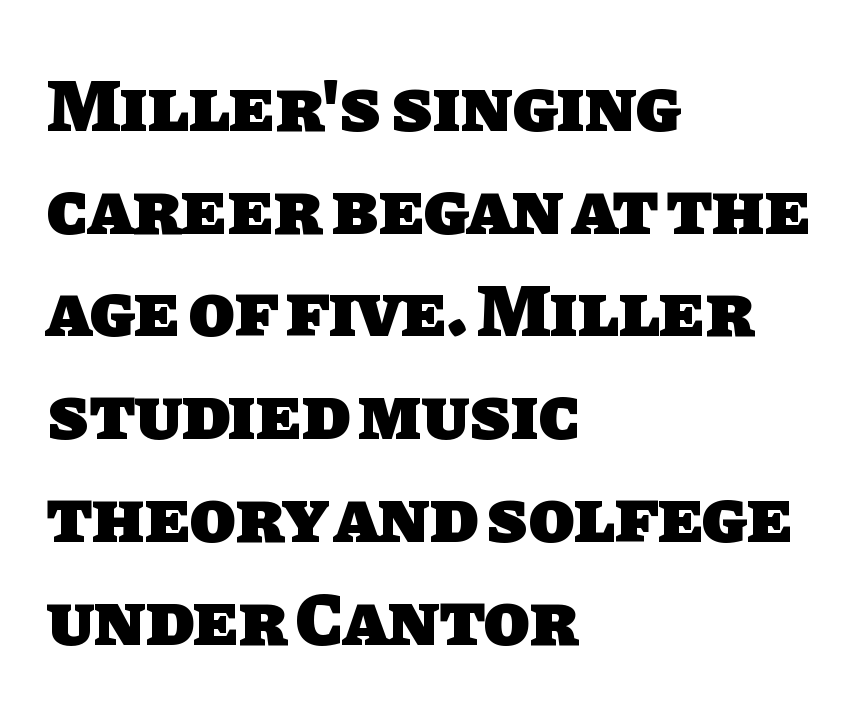
The image shows 75 px heavy sans-serif type; set left-aligned, normal line spacing (1.37x), normal letter spacing, not underlined; low stroke contrast and a large x-height.
